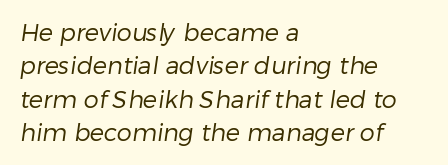
Vertical spacing — default. If you drew a ruler down the left edge, every line would touch it. Stems here are at most as thick as an everyday book face. Is the letter spacing exaggerated? No — it looks like the ordinary default.
